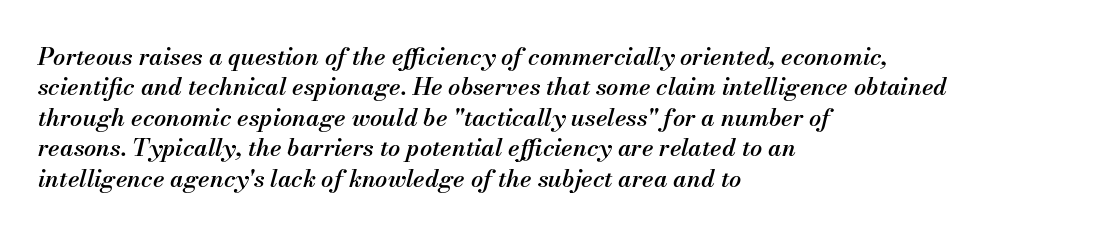
The image shows 24 px text type, italic (leaning right); set left-aligned, normal line spacing (1.27x), normal letter spacing, not underlined.
